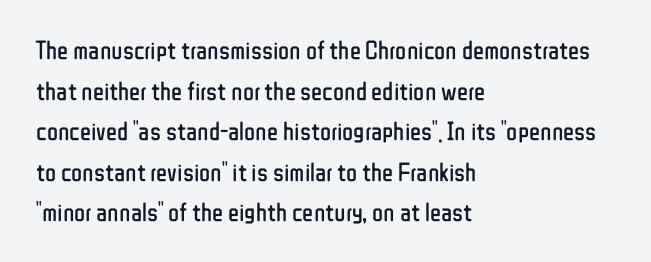
The zone under the glyphs is completely vacant. Letters have the restrained weight of plain body copy at most. Line beginnings align vertically; line endings do not. The gaps between neighbouring characters are ordinary and unremarkable.
